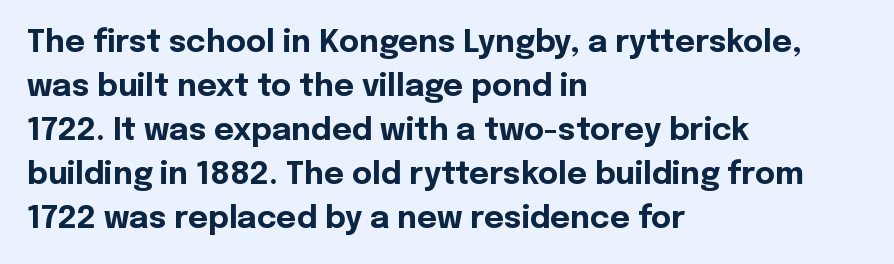
Q: Is the text bold? A: Yes.
Q: Is the text italic (slanted)? A: No, it is upright.
Q: Is the typeface a serif or a sans-serif typeface? A: Sans-serif.
Q: Is the text underlined? A: No.
Q: How is the paragraph aligned? A: Left-aligned.
Q: Is the spacing between letters normal or unusually wide? A: Normal.
Q: Is the spacing between lines tight, normal or loose? A: Normal.
Q: Width (condensed, normal, or wide)? A: Normal.
Q: x-height? A: Medium.
Q: Monospaced? A: No.
